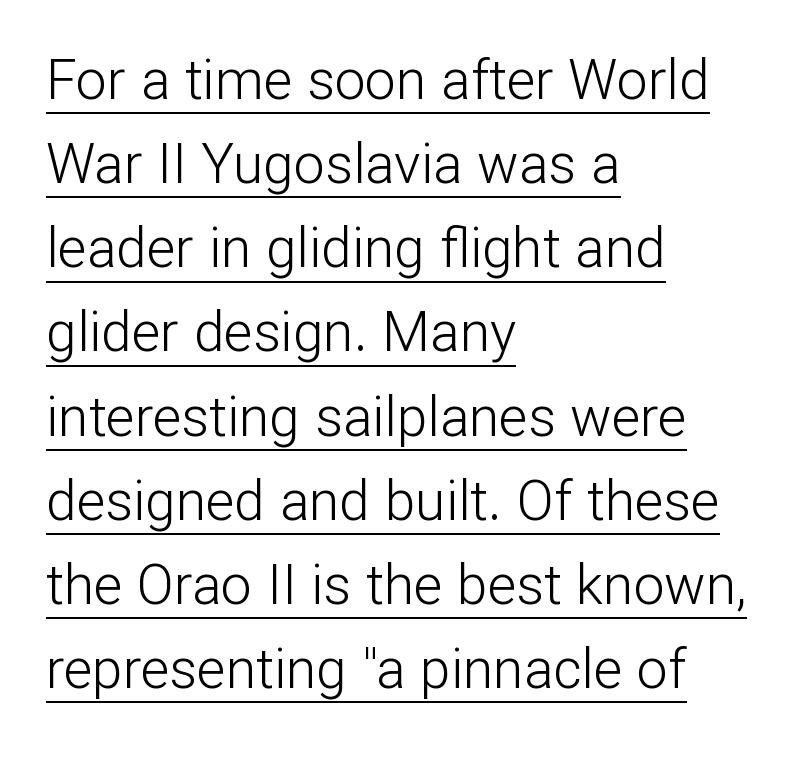
The image shows 55 px light sans-serif type, upright; set left-aligned, normal line spacing (1.53x), normal letter spacing, underlined; low stroke contrast and a medium x-height.
